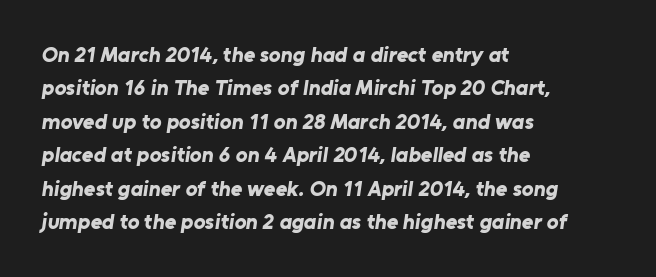
{"bold": "yes", "underline": "no", "align": "left", "line_spacing": "normal", "line_spacing_ratio": 1.52, "letter_spacing": "normal", "letter_spacing_em": 0.0, "glyph_px": 22}
